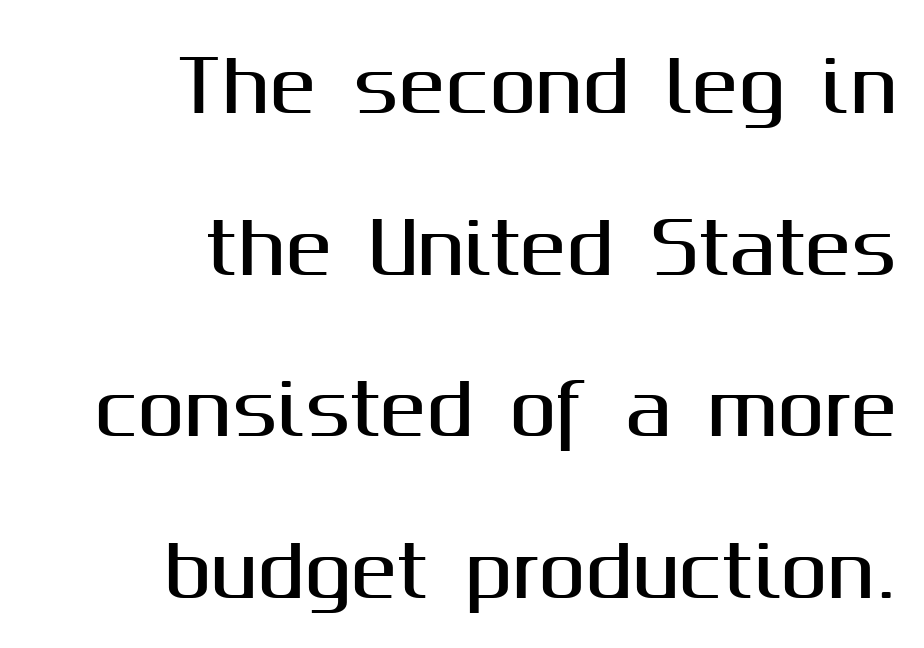
Note the varied advance widths — an 'i' is clearly narrower than an 'm'. Letter spacing: default. The text was rendered using a sans face with plain stroke endings. The space directly below the letters is spotless. Rendered with straight, roman letterforms.
